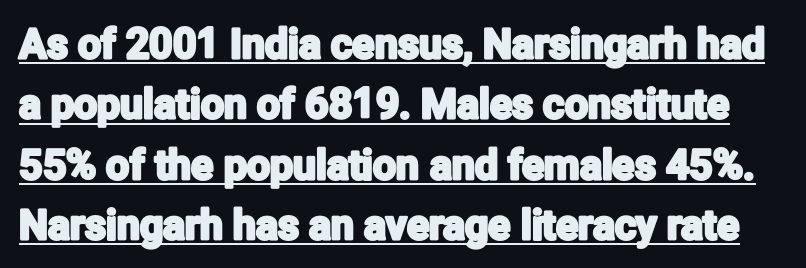
Q: Is the text italic (slanted)? A: No, it is upright.
Q: Is the typeface a serif or a sans-serif typeface? A: Sans-serif.
Q: Is the text underlined? A: Yes.
Q: Is the spacing between letters normal or unusually wide? A: Normal.
Q: Is the spacing between lines tight, normal or loose? A: Normal.
Q: Width (condensed, normal, or wide)? A: Condensed.
Q: Stroke contrast? A: Low.
Q: x-height? A: Medium.
Q: Monospaced? A: No.
